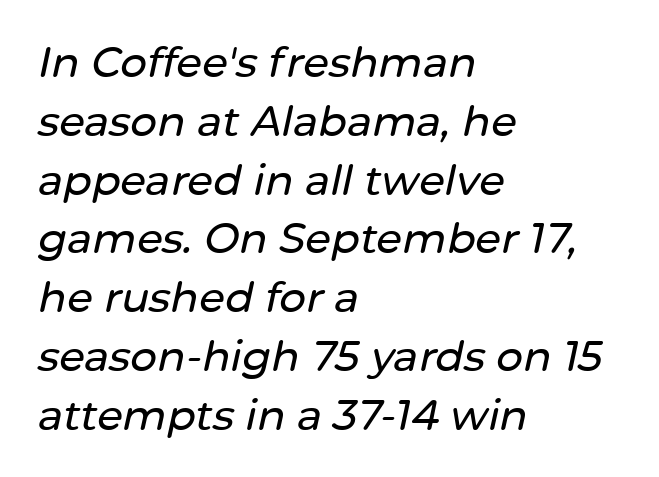
Letters rest on an invisible, unmarked baseline. The passage shown has conventional tracking throughout. Quick note: interline space is typical. In terms of posture, this sample is oblique. Each letter keeps its own natural width here, so spacing adapts to shape. Line beginnings align vertically; line endings do not.
